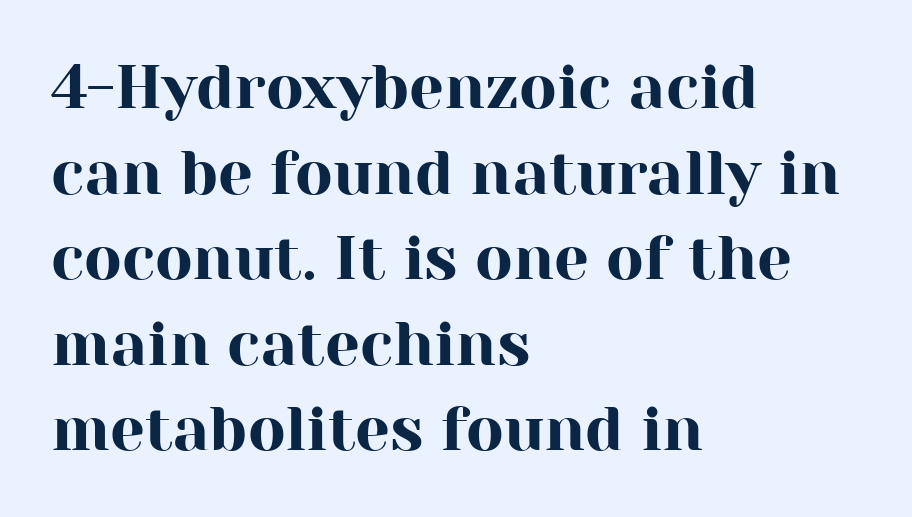
Observe the ordinary spacing: letters are neighbours, not strangers. A roman cut, with each character standing at attention. The passage shown is not underscored anywhere. The passage shown is typeset with a serif family.
